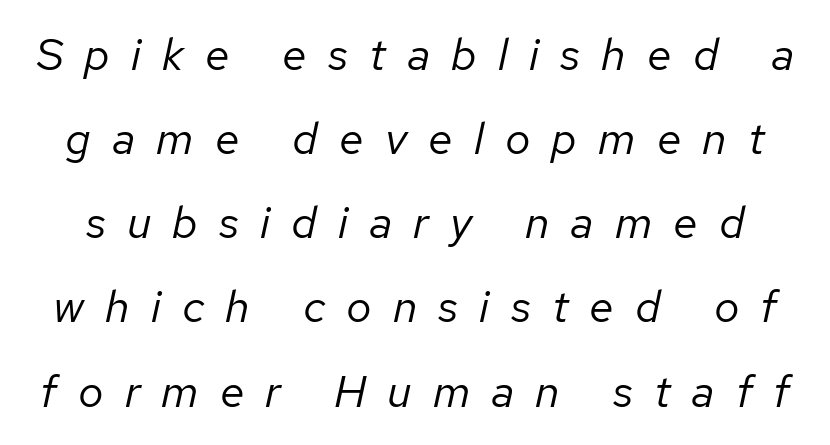
Q: Is the text bold? A: No.
Q: Is the text italic (slanted)? A: Yes, it leans right by about 12 degrees.
Q: Is the text underlined? A: No.
Q: Is the spacing between letters normal or unusually wide? A: Unusually wide.
Q: Width (condensed, normal, or wide)? A: Normal.
Q: Stroke contrast? A: Low.
Q: x-height? A: Medium.
Q: Monospaced? A: No.
